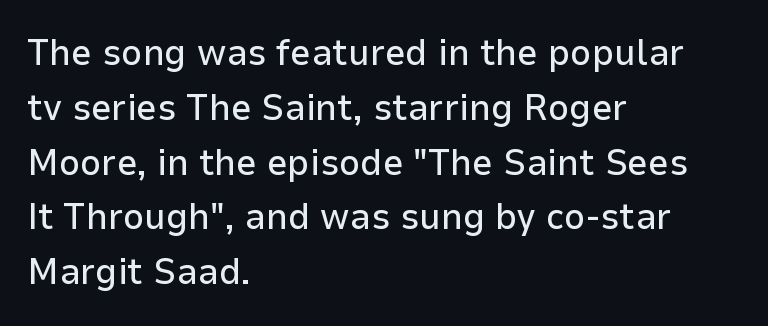
This rendering employs a face without finishing strokes, i.e., a sans-serif. The face used here is rendered with its standard letterfit. In CSS terms this would be text-align: left. Ascenders rise straight up at ninety degrees.
